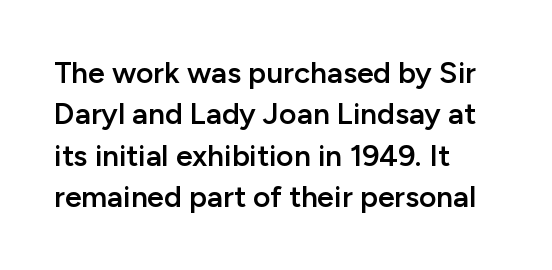
{"serif": "no", "italic": "no", "bold": "semi", "weight": "semibold", "width": "normal", "stroke_contrast": "low", "x_height": "medium", "monospaced": "no", "underline": "no", "align": "left", "line_spacing": "normal", "line_spacing_ratio": 1.38, "letter_spacing": "normal", "letter_spacing_em": 0.0, "glyph_px": 30}
